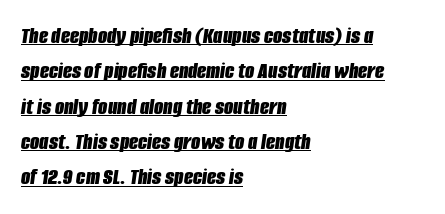
Q: Is the text bold? A: Yes.
Q: Is the text italic (slanted)? A: Yes, it leans right by about 8 degrees.
Q: Is the text underlined? A: Yes.
Q: How is the paragraph aligned? A: Left-aligned.
Q: Is the spacing between letters normal or unusually wide? A: Normal.
Q: Is the spacing between lines tight, normal or loose? A: Normal.
